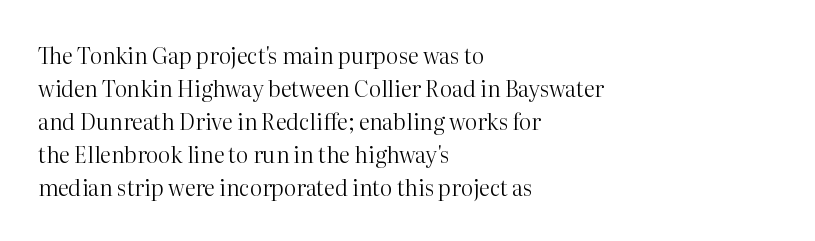
Q: Is the text bold? A: No.
Q: Is the text italic (slanted)? A: No, it is upright.
Q: Is the text underlined? A: No.
Q: How is the paragraph aligned? A: Left-aligned.
Q: Is the spacing between letters normal or unusually wide? A: Normal.
Q: Is the spacing between lines tight, normal or loose? A: Normal.
